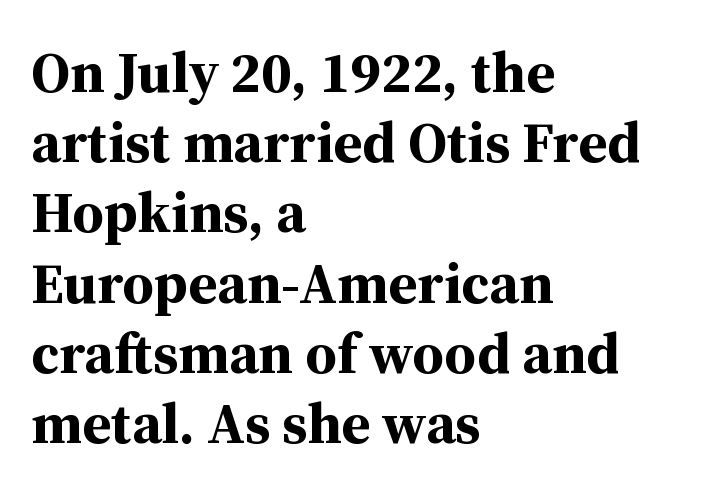
The image shows 58 px bold serif type, upright; set left-aligned, line spacing 1.21x, normal letter spacing, not underlined; medium stroke contrast and a medium x-height.
